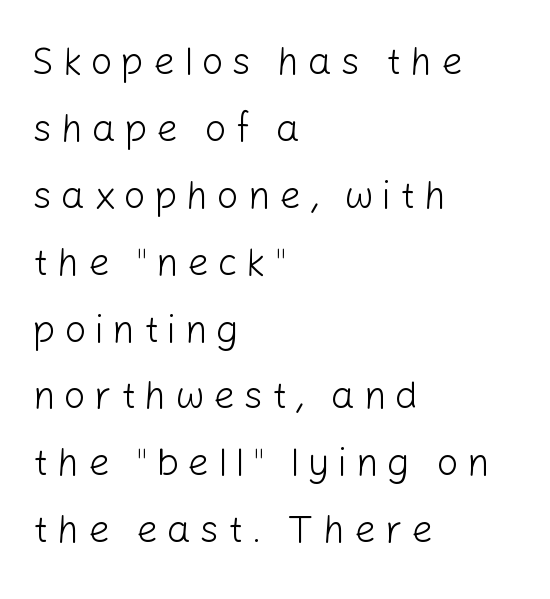
Q: Is the text bold? A: No.
Q: Is the text italic (slanted)? A: No, it is upright.
Q: Is the typeface a serif or a sans-serif typeface? A: Sans-serif.
Q: Is the text underlined? A: No.
Q: How is the paragraph aligned? A: Left-aligned.
Q: Is the spacing between letters normal or unusually wide? A: Unusually wide.
Q: Width (condensed, normal, or wide)? A: Normal.
Q: Stroke contrast? A: Low.
Q: x-height? A: Medium.
Q: Monospaced? A: No.
